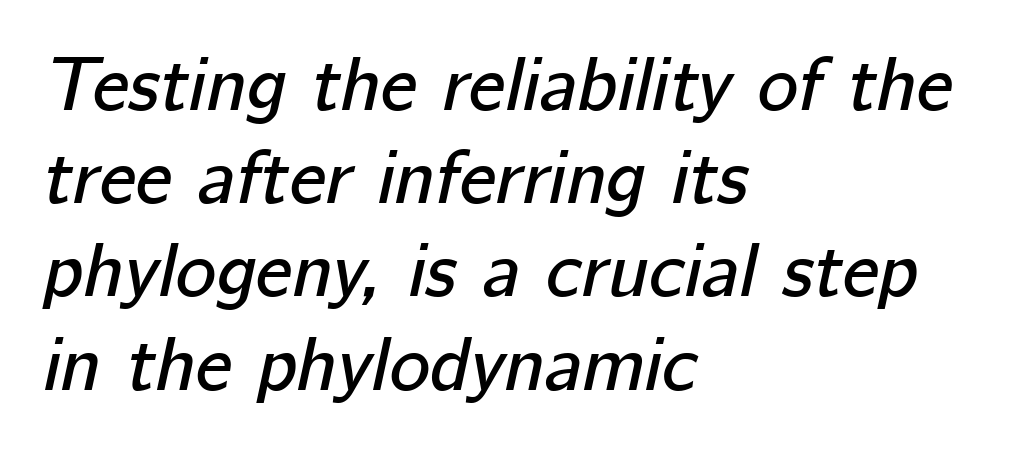
{"italic": "yes", "lean": "right", "slant_degrees": 12, "width": "normal", "stroke_contrast": "low", "x_height": "medium", "monospaced": "no", "underline": "no", "align": "left", "line_spacing_ratio": 1.21, "letter_spacing": "normal", "letter_spacing_em": 0.0, "glyph_px": 77}
